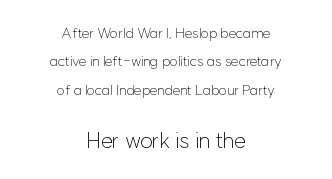
The image shows 22 px text type, upright; set centered, loose line spacing (2.02x), normal letter spacing, not underlined; the second (bottom) block is 1.57x larger.
